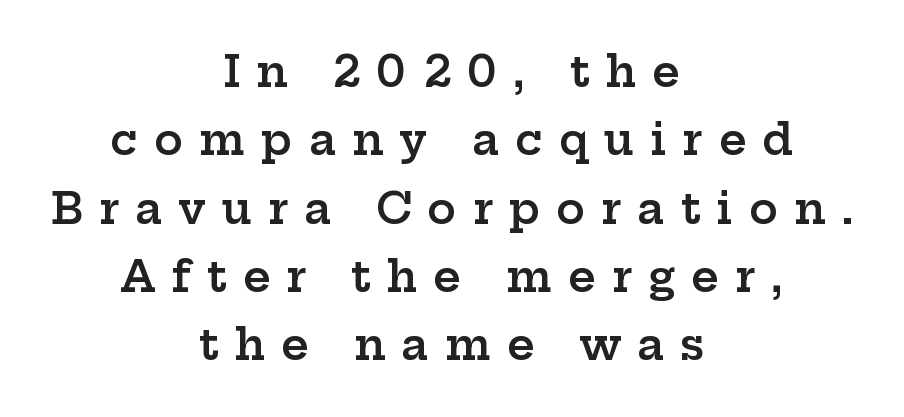
{"serif": "yes", "italic": "no", "bold": "semi", "weight": "semibold", "width": "wide", "stroke_contrast": "low", "x_height": "medium", "monospaced": "no", "underline": "no", "align": "center", "line_spacing": "normal", "line_spacing_ratio": 1.59, "letter_spacing": "wide", "letter_spacing_em": 0.37, "glyph_px": 43}
